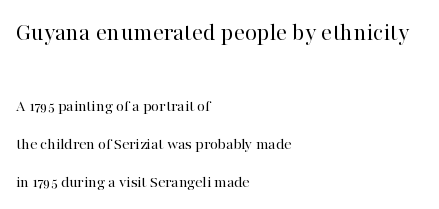
The words here are not underlined. The font is comparable to plain body text, perhaps lighter. Honestly, the letter spacing is just normal — you wouldn't notice it. These lines stack with their left ends in a neat column. The initial chunk of copy outweighs the following chunk in type size. Each new line begins a long way beneath the previous one.
